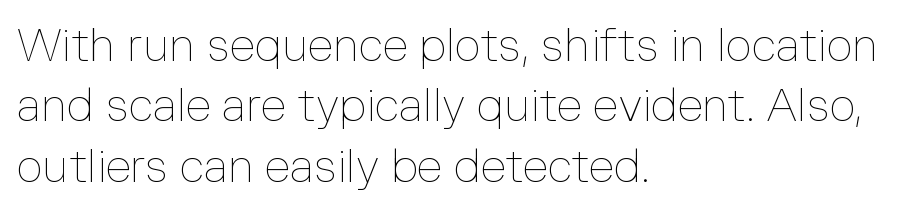
The compositor pushed each line to the left boundary. Letter spacing: default. Every character sits straight up, as roman type does. Underline: absent. Summary of vertical rhythm: regular, with standard interline spacing. Spacing verdict: proportional, widths tailored to each character.
